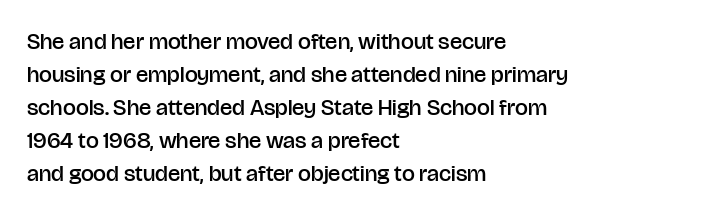
The space beneath each line is pristine and unruled. This rendering leaves character spacing at its baseline value. Designer's note — italics off, roman on. Leftover space on each line is placed entirely after the last word.
